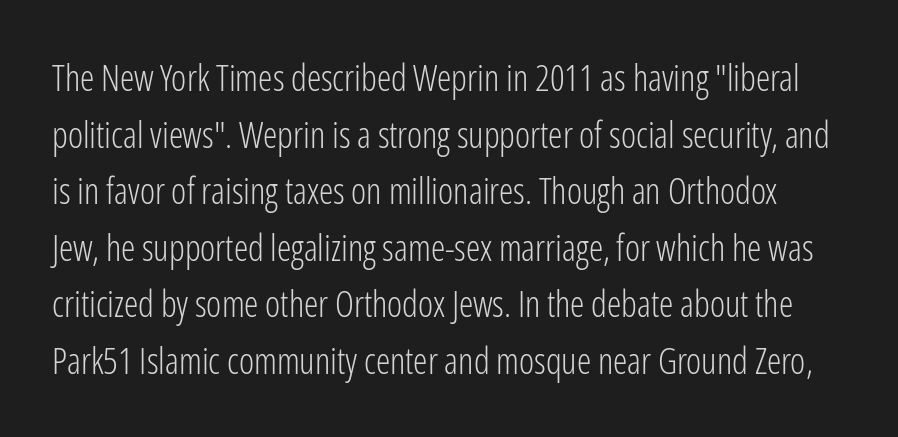
{"serif": "no", "italic": "no", "bold": "no", "weight": "light", "width": "condensed", "stroke_contrast": "low", "x_height": "medium", "monospaced": "no", "underline": "no", "line_spacing": "normal", "line_spacing_ratio": 1.57, "letter_spacing": "normal", "letter_spacing_em": 0.0, "glyph_px": 36}
